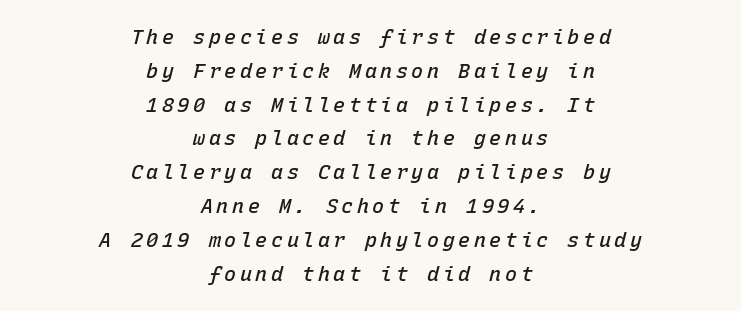
The image shows 20 px text type, italic (leaning right); set centered, normal line spacing (1.69x), not underlined.
